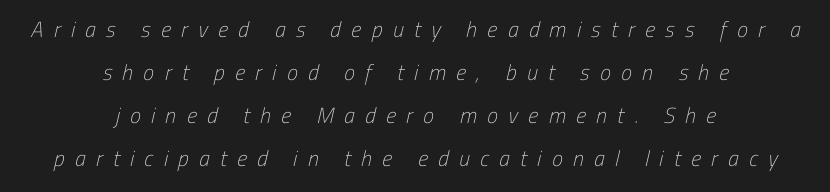
Q: Is the text bold? A: No.
Q: Is the text underlined? A: No.
Q: How is the paragraph aligned? A: Centered.
Q: Is the spacing between letters normal or unusually wide? A: Unusually wide.
Q: Is the spacing between lines tight, normal or loose? A: Loose.
